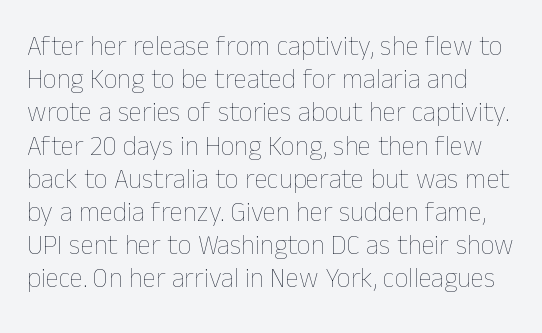
The image shows 27 px text type, upright; set line spacing 1.23x, normal letter spacing, not underlined.
